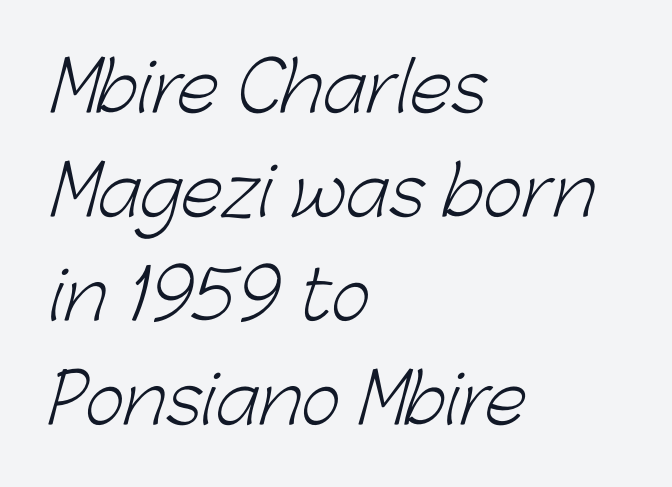
Q: Is the text bold? A: No.
Q: Is the typeface a serif or a sans-serif typeface? A: Sans-serif.
Q: Is the text underlined? A: No.
Q: How is the paragraph aligned? A: Left-aligned.
Q: Is the spacing between letters normal or unusually wide? A: Normal.
Q: Is the spacing between lines tight, normal or loose? A: Normal.
Q: Width (condensed, normal, or wide)? A: Normal.
Q: Stroke contrast? A: Low.
Q: x-height? A: Medium.
Q: Monospaced? A: No.
